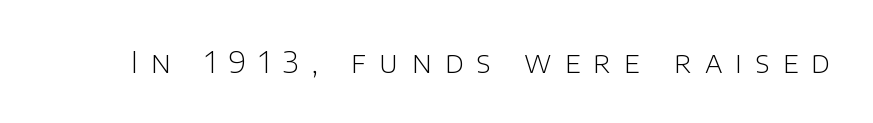
The image shows 29 px light sans-serif type, upright; set unusually wide letter spacing (+0.45 em), not underlined; low stroke contrast and a large x-height.
